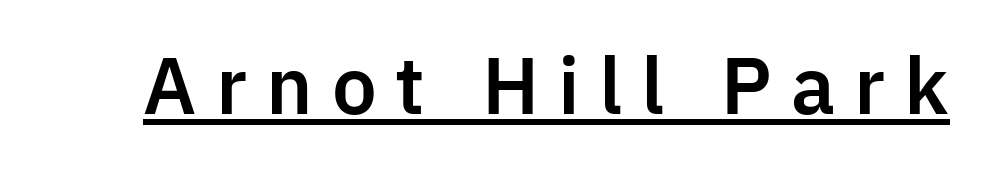
The image shows 76 px sans-serif type, upright; set unusually wide letter spacing (+0.25 em), underlined; low stroke contrast and a medium x-height.
